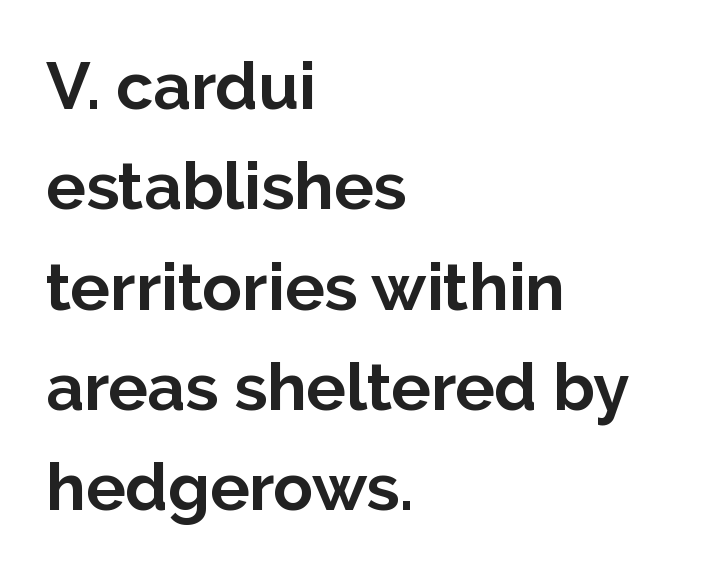
Q: Is the text bold? A: Yes.
Q: Is the text italic (slanted)? A: No, it is upright.
Q: Is the typeface a serif or a sans-serif typeface? A: Sans-serif.
Q: Is the text underlined? A: No.
Q: How is the paragraph aligned? A: Left-aligned.
Q: Is the spacing between letters normal or unusually wide? A: Normal.
Q: Is the spacing between lines tight, normal or loose? A: Normal.
Q: Width (condensed, normal, or wide)? A: Normal.
Q: Stroke contrast? A: Low.
Q: x-height? A: Medium.
Q: Monospaced? A: No.
